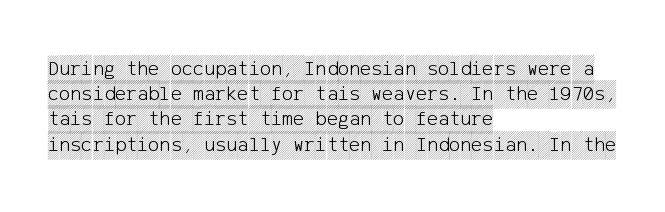
{"italic": "no", "underline": "no", "align": "left", "line_spacing_ratio": 1.2, "letter_spacing": "normal", "letter_spacing_em": 0.0, "glyph_px": 21}
